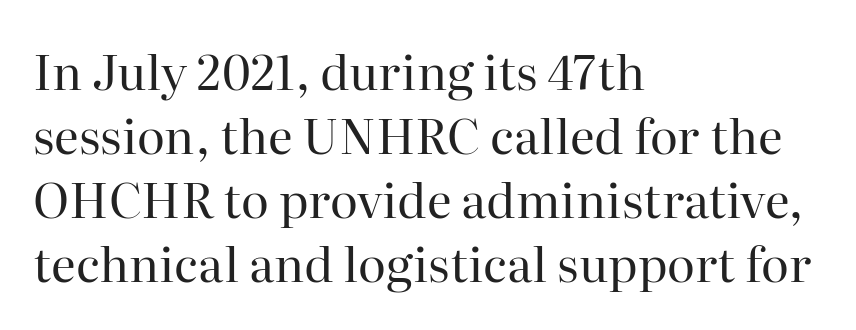
The font's upright variant was chosen for this text. The passage shown stacks its lines at a standard gap. The area under the type is left untouched. Here the designer chose a conventional face with non-uniform glyph widths. No letter is thick-stroked: the sample isn't bold.
